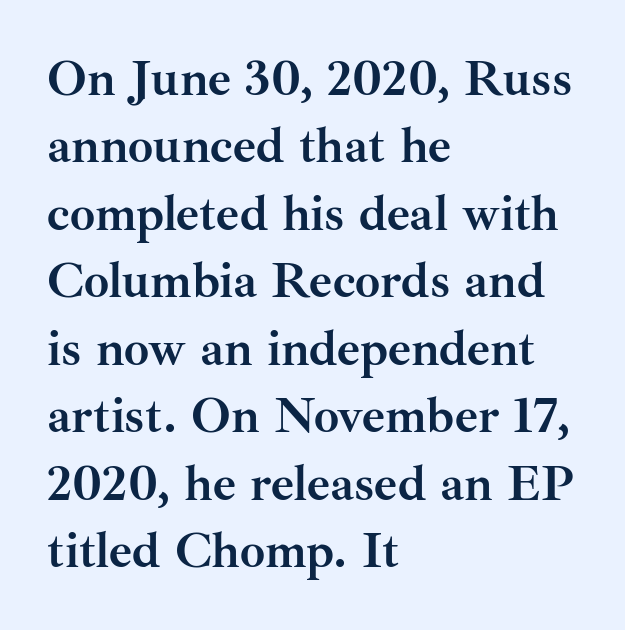
The image shows 50 px semibold serif type, upright; set left-aligned, normal line spacing (1.35x), normal letter spacing, not underlined; medium stroke contrast and a small x-height.
